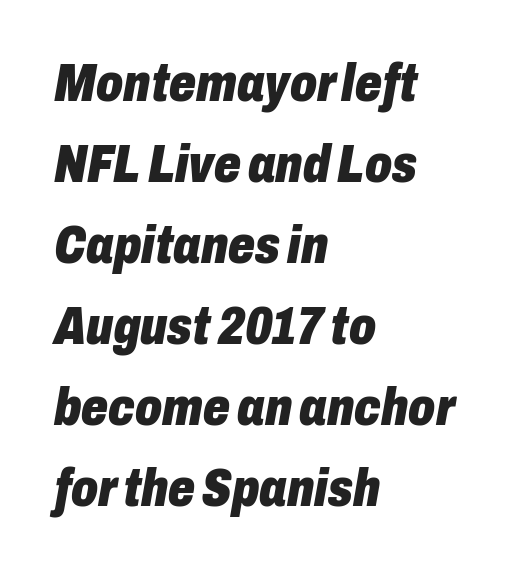
Q: Is the text bold? A: Yes.
Q: Is the text italic (slanted)? A: Yes, it leans right by about 10 degrees.
Q: Is the text underlined? A: No.
Q: How is the paragraph aligned? A: Left-aligned.
Q: Is the spacing between letters normal or unusually wide? A: Normal.
Q: Is the spacing between lines tight, normal or loose? A: Normal.
Q: Width (condensed, normal, or wide)? A: Condensed.
Q: Stroke contrast? A: Low.
Q: x-height? A: Medium.
Q: Monospaced? A: No.
